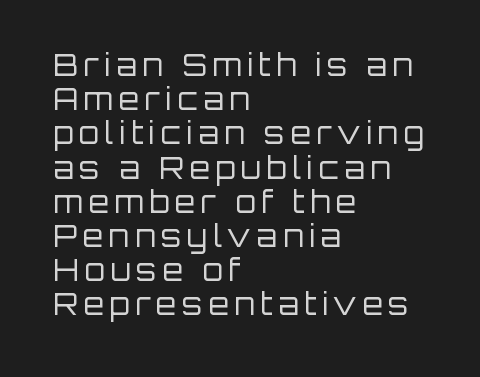
The image shows 30 px regular-weight sans-serif type, upright; set left-aligned, tight line spacing (1.14x), not underlined; low stroke contrast and a large x-height.
